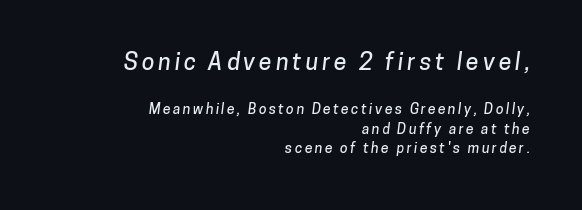
The image shows 23 px text type; set right-aligned, normal line spacing (1.41x), not underlined; the first (top) block is 1.64x larger.
